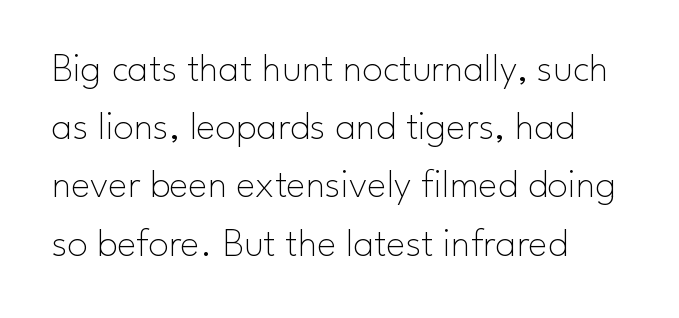
The image shows 41 px thin sans-serif type, upright; set left-aligned, normal line spacing (1.42x), normal letter spacing, not underlined; low stroke contrast and a small x-height.
